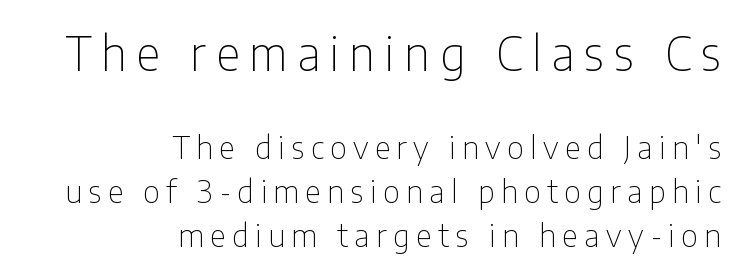
{"serif": "no", "italic": "no", "bold": "no", "weight": "thin", "width": "condensed", "stroke_contrast": "low", "x_height": "medium", "monospaced": "no", "underline": "no", "align": "right", "line_spacing": "normal", "line_spacing_ratio": 1.43, "letter_spacing": "wide", "letter_spacing_em": 0.21, "larger_block": "first", "size_ratio": 1.52, "glyph_px": 47}
